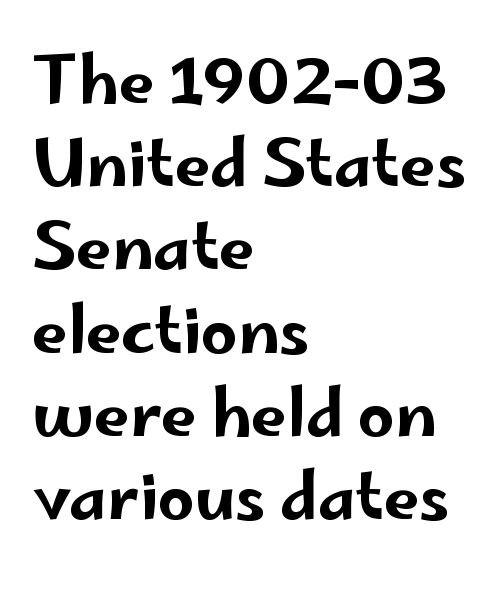
The image shows 64 px wide sans-serif type, upright; set left-aligned, normal line spacing (1.3x), normal letter spacing, not underlined; low stroke contrast and a small x-height.
